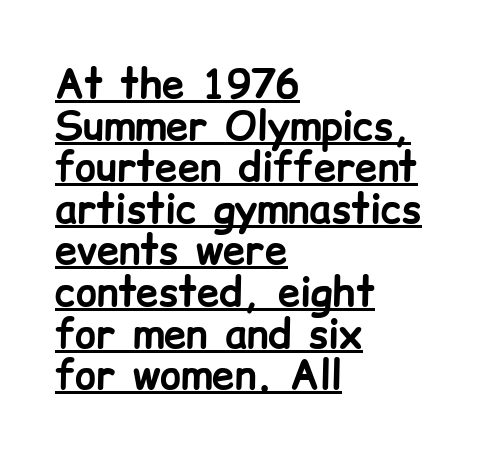
A typesetter would mark this as roman, not italic. Summary of weight: heavy, a full bold. The text was rendered using a sans face with plain stroke endings. Reading down the block, your eye returns to a fixed left position each line.
